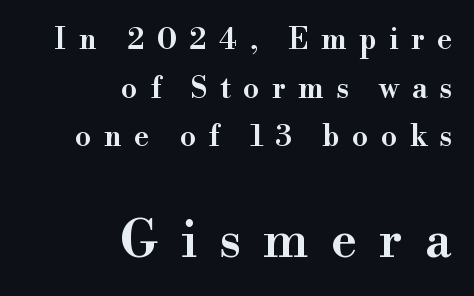
The image shows 51 px semibold serif type, upright; set right-aligned, normal line spacing (1.68x), unusually wide letter spacing (+0.43 em), not underlined; the second (bottom) block is 1.76x larger; high stroke contrast and a small x-height.
